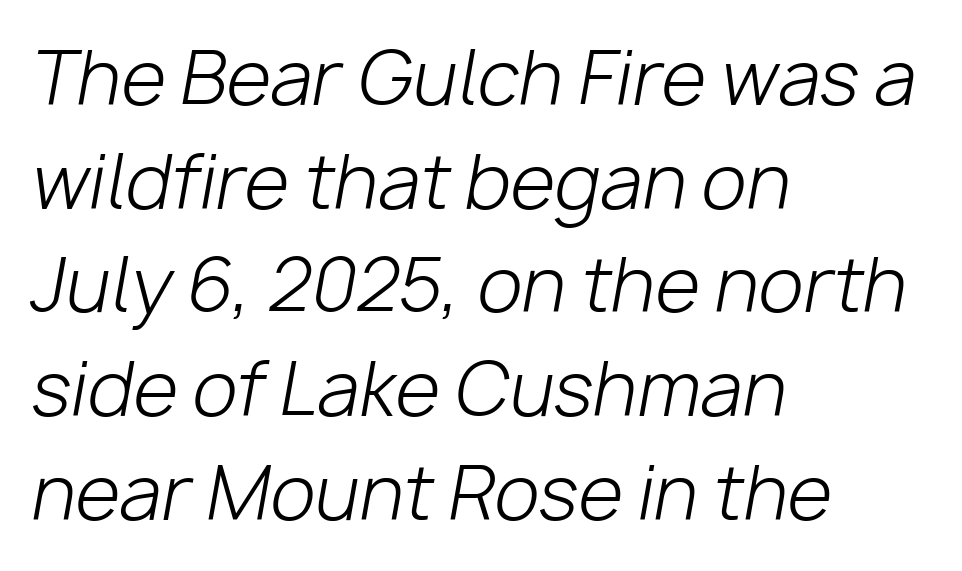
The image shows 73 px light type, italic (leaning right); set left-aligned, normal line spacing (1.42x), normal letter spacing, not underlined; low stroke contrast and a medium x-height.
